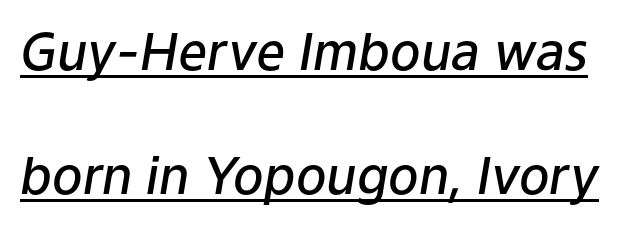
Loosely led — the rows are spread out. The rendering uses natural spacing where letterforms have individual widths. Inter-character spacing is left at the font's built-in metrics. The whole block is typeset with a tilt. Underlining? Definitely there.
